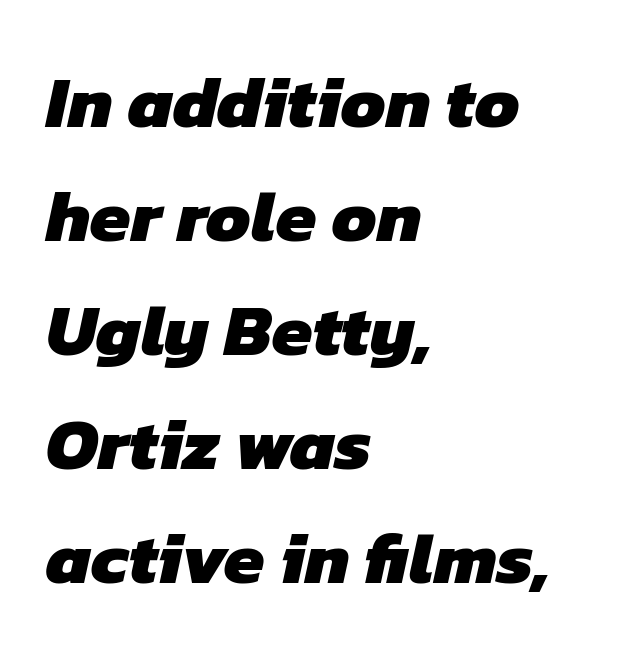
The image shows 73 px heavy sans-serif type; set left-aligned, normal line spacing (1.56x), normal letter spacing, not underlined; low stroke contrast and a medium x-height.
